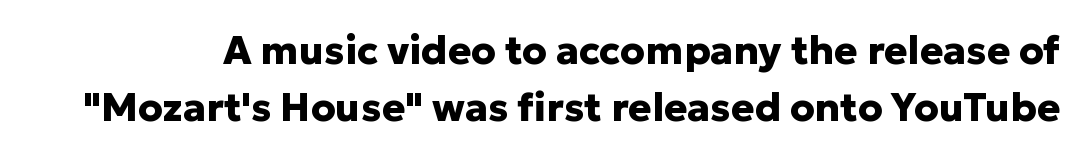
The image shows 39 px heavy sans-serif type, upright; set normal line spacing (1.45x), normal letter spacing, not underlined; low stroke contrast and a medium x-height.
